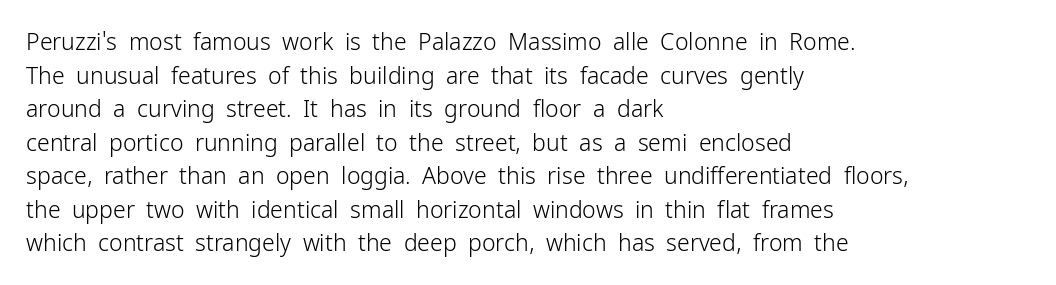
{"italic": "no", "bold": "no", "underline": "no", "align": "left", "line_spacing": "normal", "line_spacing_ratio": 1.46, "letter_spacing": "normal", "letter_spacing_em": 0.0, "glyph_px": 23}
